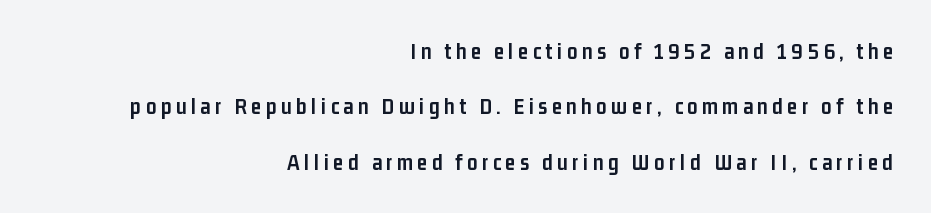
{"italic": "no", "bold": "yes", "underline": "no", "align": "right", "line_spacing": "loose", "line_spacing_ratio": 2.41, "glyph_px": 23}
